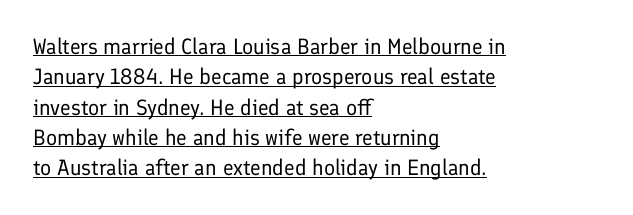
Q: Is the text bold? A: No.
Q: Is the text italic (slanted)? A: No, it is upright.
Q: Is the text underlined? A: Yes.
Q: How is the paragraph aligned? A: Left-aligned.
Q: Is the spacing between letters normal or unusually wide? A: Normal.
Q: Is the spacing between lines tight, normal or loose? A: Normal.
